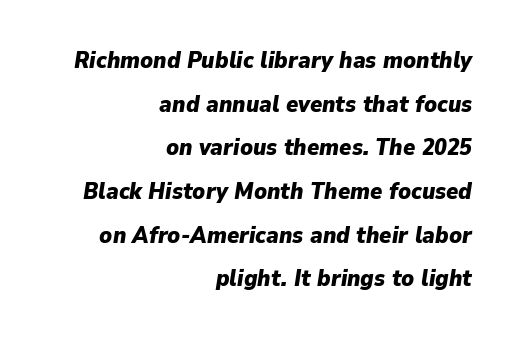
Rendered with sloped, italic letterforms. The paragraph has a hard right edge and a soft left edge. The space beneath each line is pristine and unruled. Vertical spacing — loose. No extra tracking has been applied to these lines.
